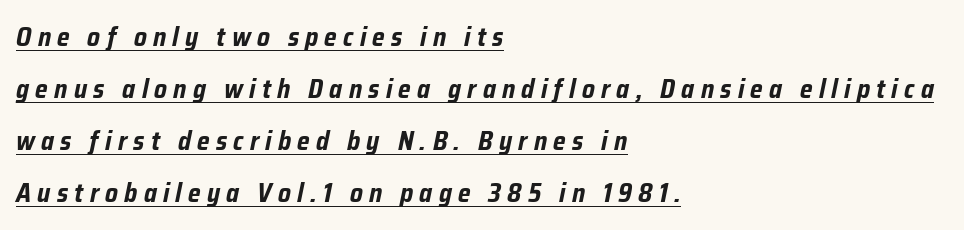
The image shows 26 px bold type, italic (leaning right); set left-aligned, loose line spacing (2.0x), unusually wide letter spacing (+0.24 em), underlined.
